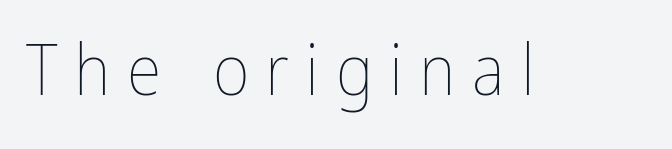
Q: Is the text bold? A: No.
Q: Is the text italic (slanted)? A: No, it is upright.
Q: Is the text underlined? A: No.
Q: Is the spacing between letters normal or unusually wide? A: Unusually wide.
Q: Width (condensed, normal, or wide)? A: Condensed.
Q: Stroke contrast? A: Low.
Q: x-height? A: Medium.
Q: Monospaced? A: No.
